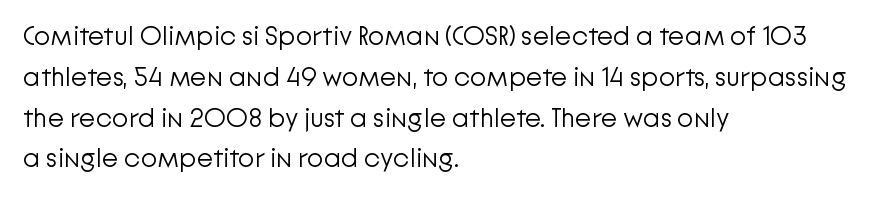
{"italic": "no", "bold": "no", "underline": "no", "align": "left", "line_spacing": "normal", "line_spacing_ratio": 1.51, "letter_spacing": "normal", "letter_spacing_em": 0.0, "glyph_px": 27}
